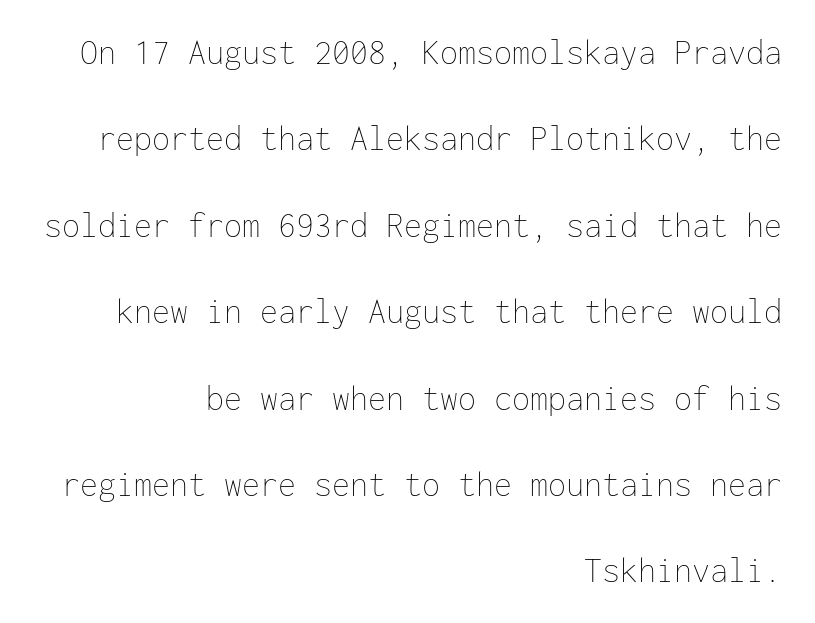
{"italic": "no", "bold": "no", "weight": "thin", "width": "normal", "stroke_contrast": "low", "x_height": "medium", "monospaced": "yes", "underline": "no", "align": "right", "line_spacing": "loose", "line_spacing_ratio": 2.4, "letter_spacing": "normal", "letter_spacing_em": 0.0, "glyph_px": 36}
